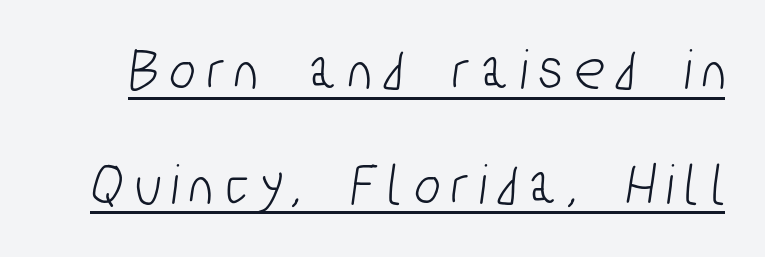
Q: Is the typeface a serif or a sans-serif typeface? A: Sans-serif.
Q: Is the text underlined? A: Yes.
Q: Is the spacing between letters normal or unusually wide? A: Unusually wide.
Q: Is the spacing between lines tight, normal or loose? A: Loose.
Q: Width (condensed, normal, or wide)? A: Condensed.
Q: Stroke contrast? A: Low.
Q: x-height? A: Medium.
Q: Monospaced? A: No.
